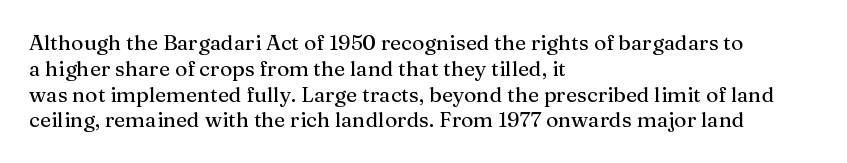
The image shows 21 px text type, upright; set left-aligned, line spacing 1.23x, normal letter spacing, not underlined.
